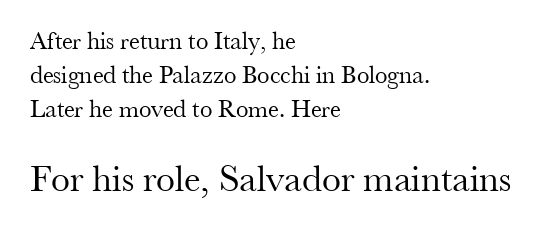
{"serif": "yes", "italic": "no", "bold": "no", "weight": "regular", "width": "normal", "stroke_contrast": "medium", "x_height": "small", "monospaced": "no", "underline": "no", "align": "left", "line_spacing": "normal", "line_spacing_ratio": 1.37, "letter_spacing": "normal", "letter_spacing_em": 0.0, "larger_block": "second", "size_ratio": 1.52, "glyph_px": 38}
